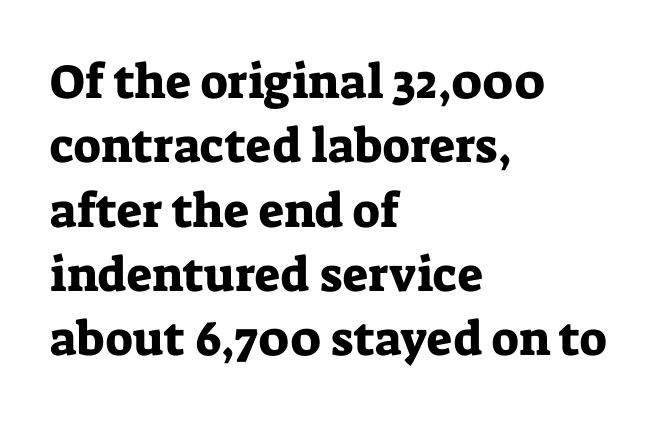
Q: Is the text italic (slanted)? A: No, it is upright.
Q: Is the typeface a serif or a sans-serif typeface? A: Serif.
Q: Is the text underlined? A: No.
Q: How is the paragraph aligned? A: Left-aligned.
Q: Is the spacing between letters normal or unusually wide? A: Normal.
Q: Is the spacing between lines tight, normal or loose? A: Normal.
Q: Width (condensed, normal, or wide)? A: Normal.
Q: Stroke contrast? A: Low.
Q: x-height? A: Medium.
Q: Monospaced? A: No.
